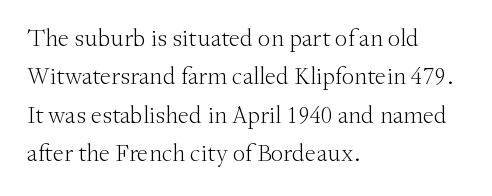
Q: Is the text bold? A: No.
Q: Is the text italic (slanted)? A: No, it is upright.
Q: Is the text underlined? A: No.
Q: How is the paragraph aligned? A: Left-aligned.
Q: Is the spacing between letters normal or unusually wide? A: Normal.
Q: Is the spacing between lines tight, normal or loose? A: Normal.
